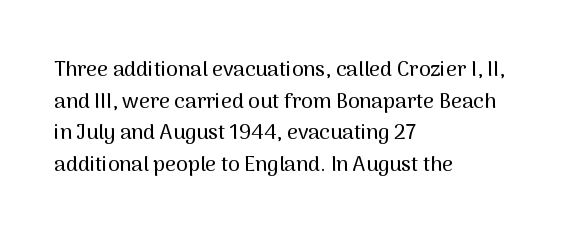
{"italic": "no", "underline": "no", "align": "left", "line_spacing": "normal", "line_spacing_ratio": 1.51, "letter_spacing": "normal", "letter_spacing_em": 0.0, "glyph_px": 21}
